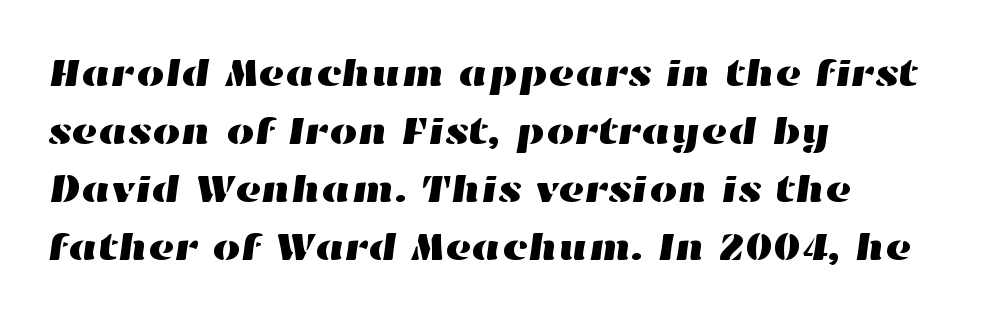
{"width": "wide", "stroke_contrast": "high", "x_height": "medium", "monospaced": "no", "underline": "no", "align": "left", "line_spacing": "normal", "line_spacing_ratio": 1.45, "letter_spacing": "normal", "letter_spacing_em": 0.0, "glyph_px": 40}
